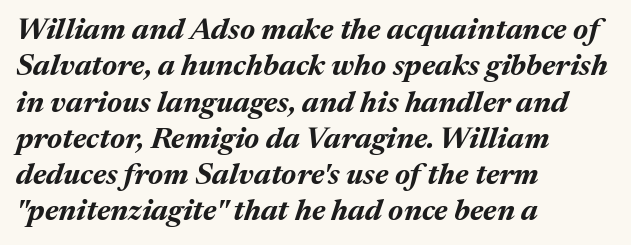
Notice how the stems are inclined rather than vertical — that's the hallmark of italics. Strong, thick strokes mark this as bold type. The tracking reads as untouched default to a designer's eye. Rule under the text: the space is simply empty.
